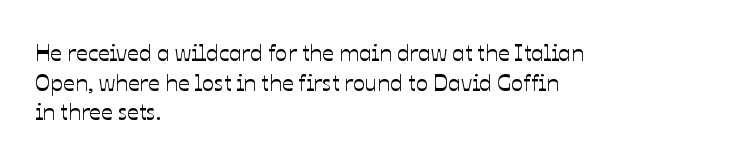
Q: Is the text italic (slanted)? A: No, it is upright.
Q: Is the text underlined? A: No.
Q: How is the paragraph aligned? A: Left-aligned.
Q: Is the spacing between letters normal or unusually wide? A: Normal.
Q: Is the spacing between lines tight, normal or loose? A: Normal.
